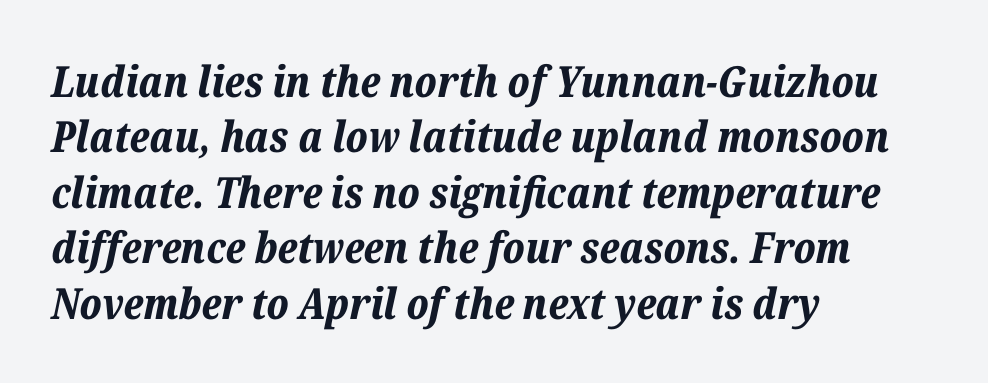
Q: Is the text bold? A: Yes.
Q: Is the text italic (slanted)? A: Yes, it leans right by about 12 degrees.
Q: Is the text underlined? A: No.
Q: How is the paragraph aligned? A: Left-aligned.
Q: Is the spacing between letters normal or unusually wide? A: Normal.
Q: Is the spacing between lines tight, normal or loose? A: Normal.
Q: Width (condensed, normal, or wide)? A: Normal.
Q: Stroke contrast? A: Low.
Q: x-height? A: Medium.
Q: Monospaced? A: No.
